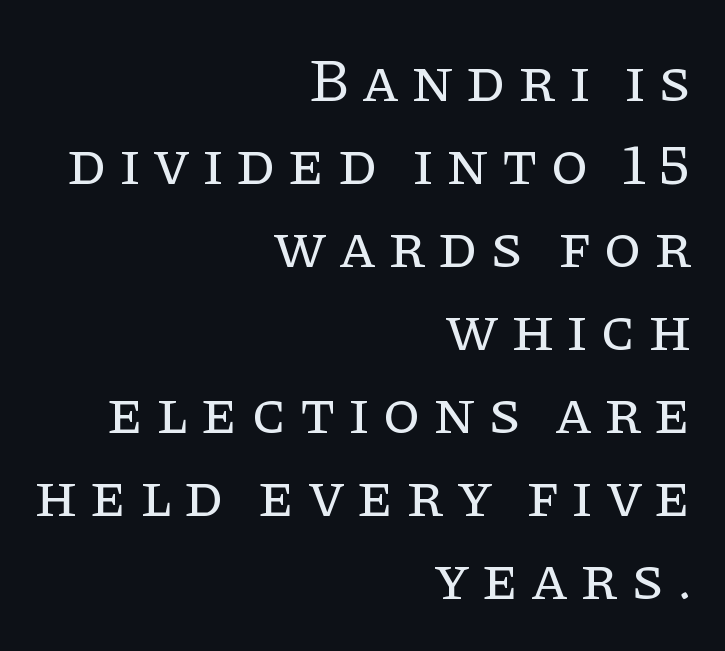
Q: Is the text bold? A: No.
Q: Is the text italic (slanted)? A: No, it is upright.
Q: Is the typeface a serif or a sans-serif typeface? A: Serif.
Q: Is the text underlined? A: No.
Q: How is the paragraph aligned? A: Right-aligned.
Q: Is the spacing between letters normal or unusually wide? A: Unusually wide.
Q: Is the spacing between lines tight, normal or loose? A: Normal.
Q: Width (condensed, normal, or wide)? A: Normal.
Q: Stroke contrast? A: Low.
Q: x-height? A: Large.
Q: Monospaced? A: No.
